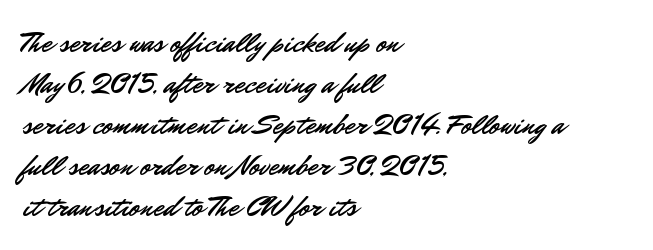
Q: Is the text italic (slanted)? A: Yes.
Q: Is the typeface a serif or a sans-serif typeface? A: Sans-serif.
Q: Is the text underlined? A: No.
Q: How is the paragraph aligned? A: Left-aligned.
Q: Is the spacing between letters normal or unusually wide? A: Normal.
Q: Is the spacing between lines tight, normal or loose? A: Normal.
Q: Width (condensed, normal, or wide)? A: Normal.
Q: Stroke contrast? A: Low.
Q: x-height? A: Small.
Q: Monospaced? A: No.
